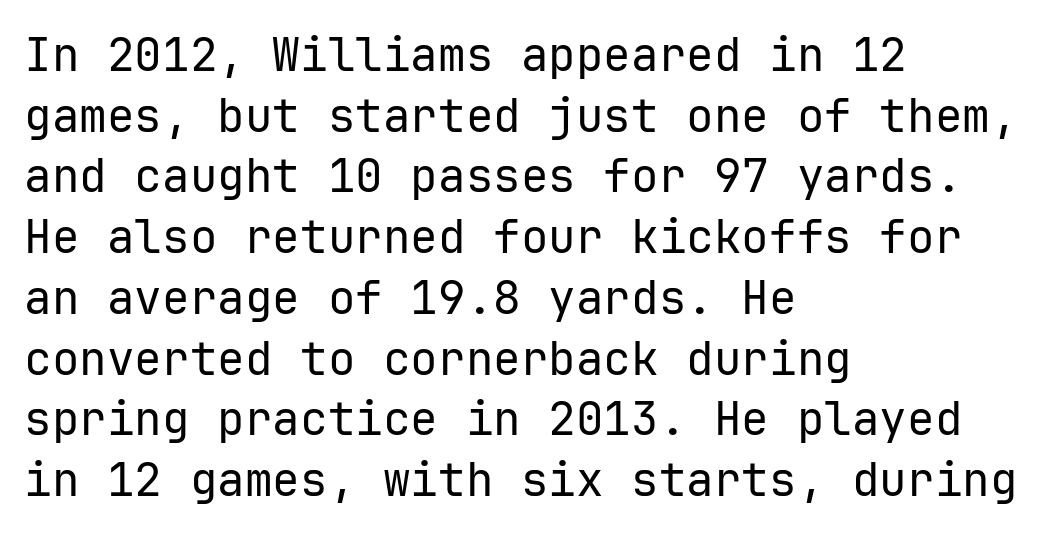
The image shows 46 px regular-weight sans-serif type, upright, monospaced; set left-aligned, normal line spacing (1.32x), normal letter spacing, not underlined; low stroke contrast and a medium x-height.
